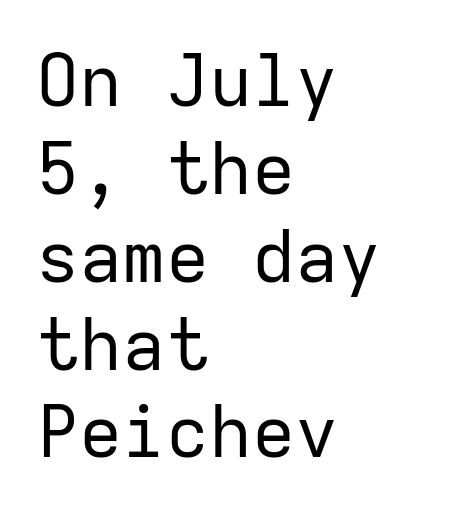
The image shows 72 px regular-weight sans-serif type, upright, monospaced; set left-aligned, line spacing 1.22x, normal letter spacing, not underlined; low stroke contrast and a medium x-height.
